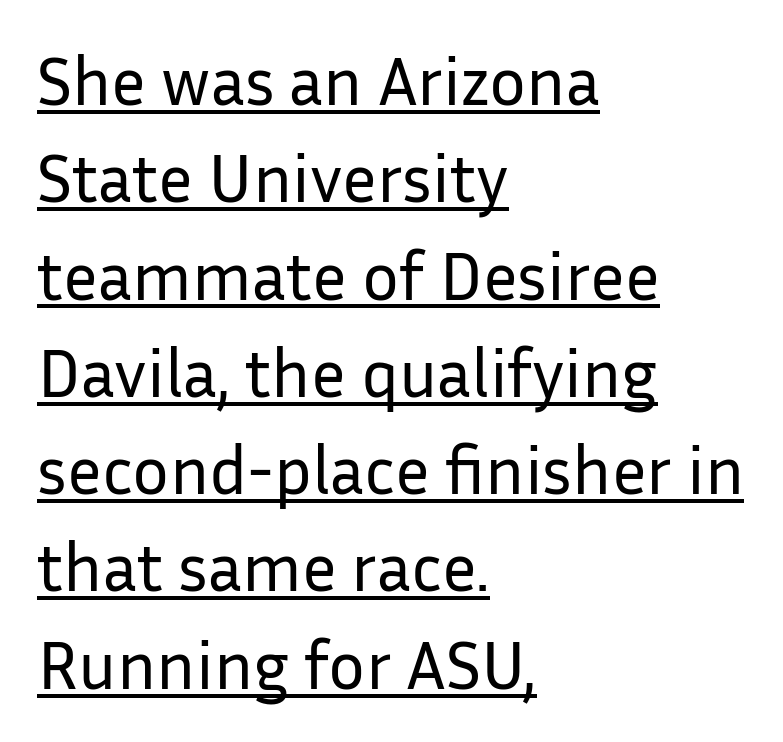
Q: Is the text bold? A: No.
Q: Is the text italic (slanted)? A: No, it is upright.
Q: Is the typeface a serif or a sans-serif typeface? A: Sans-serif.
Q: Is the text underlined? A: Yes.
Q: How is the paragraph aligned? A: Left-aligned.
Q: Is the spacing between letters normal or unusually wide? A: Normal.
Q: Is the spacing between lines tight, normal or loose? A: Normal.
Q: Width (condensed, normal, or wide)? A: Normal.
Q: Stroke contrast? A: Low.
Q: x-height? A: Medium.
Q: Monospaced? A: No.
